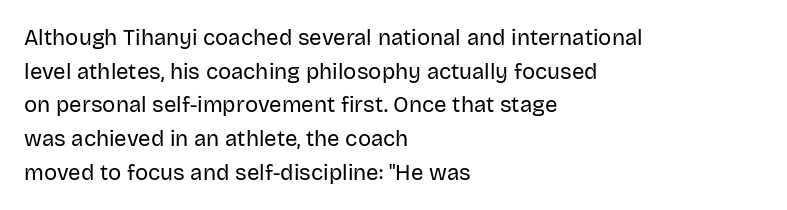
The image shows 22 px text type, upright; set left-aligned, normal line spacing (1.53x), normal letter spacing, not underlined.
